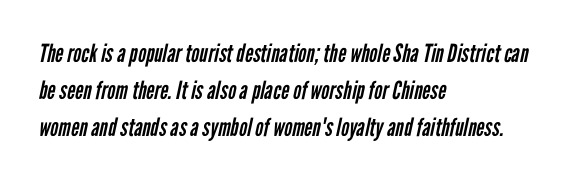
{"bold": "no", "underline": "no", "align": "left", "line_spacing": "normal", "line_spacing_ratio": 1.48, "letter_spacing": "normal", "letter_spacing_em": 0.0, "glyph_px": 25}
